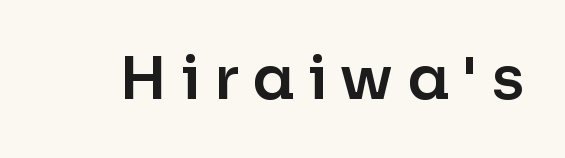
Q: Is the text italic (slanted)? A: No, it is upright.
Q: Is the typeface a serif or a sans-serif typeface? A: Sans-serif.
Q: Is the text underlined? A: No.
Q: Is the spacing between letters normal or unusually wide? A: Unusually wide.
Q: Width (condensed, normal, or wide)? A: Normal.
Q: Stroke contrast? A: Low.
Q: x-height? A: Medium.
Q: Monospaced? A: No.
